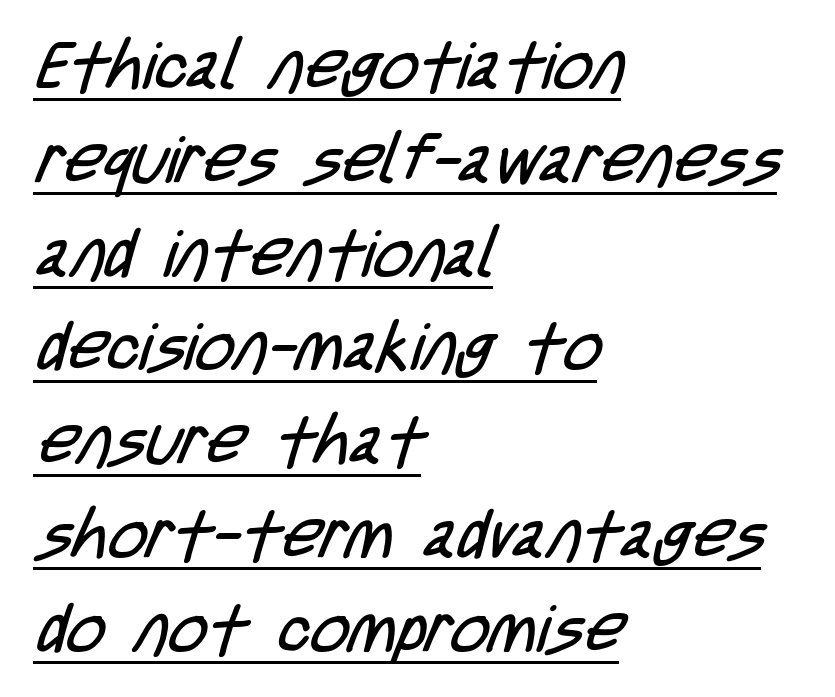
The image shows 67 px regular-weight, condensed sans-serif type; set left-aligned, normal line spacing (1.4x), normal letter spacing, underlined; low stroke contrast and a large x-height.
